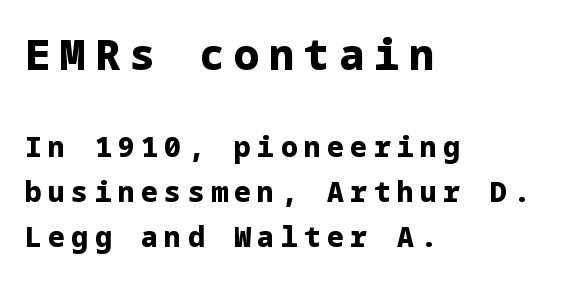
What kind of face is this? One without serifs — a sans. Every letter is thick-stroked: bold, no question. Underlining? Definitely not there. Reading top to bottom, the characters get smaller at the block break. The axis of the letterforms is exactly vertical.
